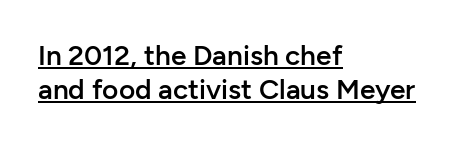
{"serif": "no", "italic": "no", "bold": "semi", "weight": "semibold", "width": "normal", "stroke_contrast": "low", "x_height": "medium", "monospaced": "no", "underline": "yes", "align": "left", "line_spacing_ratio": 1.2, "letter_spacing": "normal", "letter_spacing_em": 0.0, "glyph_px": 28}
